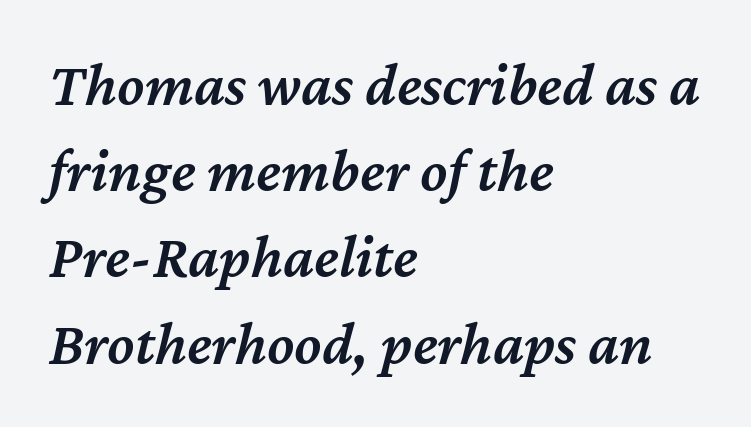
The whole block is typeset with a tilt. Bold? Not quite — semibold, heavier than regular but stopping short. A typesetter would call this proportional, since set widths differ per character. Interline gaps are of average width in this sample.
